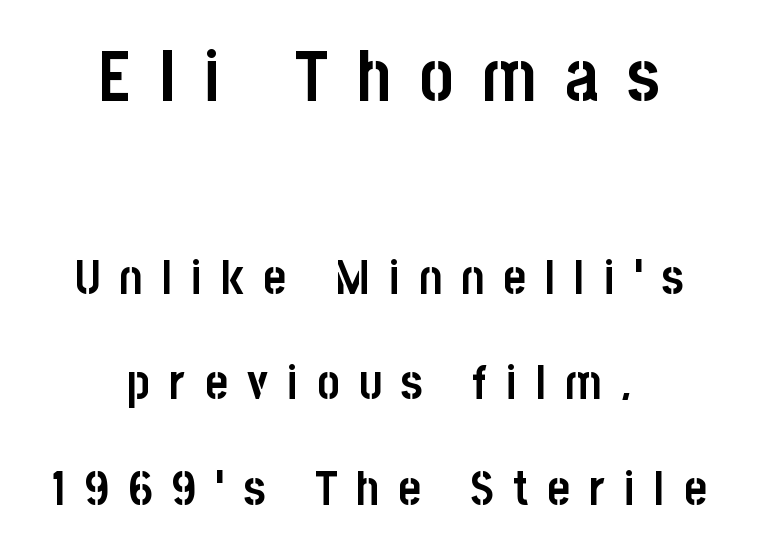
Q: Is the text bold? A: Yes.
Q: Is the text italic (slanted)? A: No, it is upright.
Q: Is the typeface a serif or a sans-serif typeface? A: Sans-serif.
Q: Is the text underlined? A: No.
Q: How is the paragraph aligned? A: Centered.
Q: Is the spacing between letters normal or unusually wide? A: Unusually wide.
Q: Is the spacing between lines tight, normal or loose? A: Loose.
Q: Which block of text is set in a larger size, the first (top) or the second (bottom)? A: The first (top) one.
Q: Width (condensed, normal, or wide)? A: Condensed.
Q: Stroke contrast? A: Low.
Q: x-height? A: Large.
Q: Monospaced? A: No.
